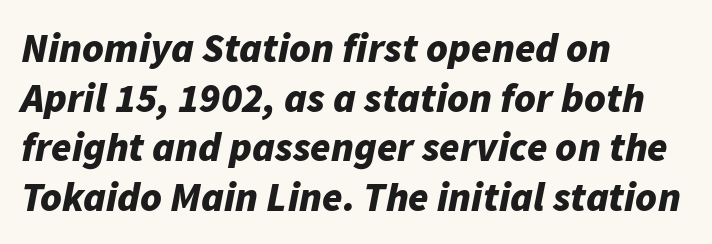
Each letter keeps its own natural width here, so spacing adapts to shape. This rendering leaves character spacing at its baseline value. A typesetter would mark this as italic. The compositor pushed each line to the left boundary.
